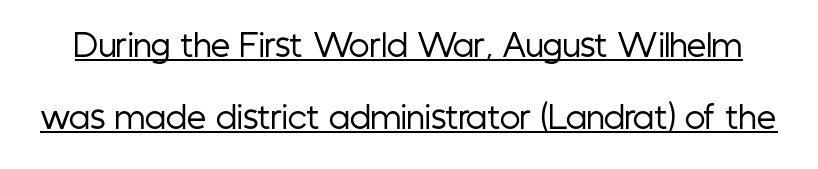
Q: Is the text bold? A: No.
Q: Is the text italic (slanted)? A: No, it is upright.
Q: Is the typeface a serif or a sans-serif typeface? A: Sans-serif.
Q: Is the text underlined? A: Yes.
Q: Is the spacing between letters normal or unusually wide? A: Normal.
Q: Is the spacing between lines tight, normal or loose? A: Loose.
Q: Width (condensed, normal, or wide)? A: Condensed.
Q: Stroke contrast? A: Low.
Q: x-height? A: Medium.
Q: Monospaced? A: No.
